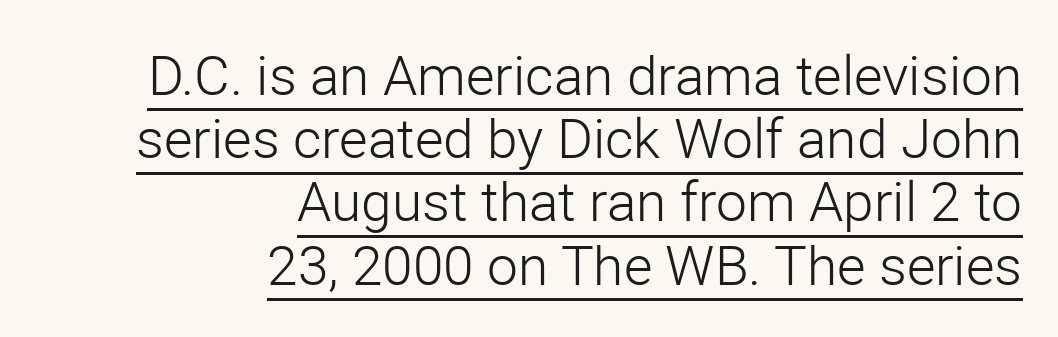
The letters stand straight up with perfectly vertical stems. The leading is snug, giving the passage a crowded texture. Notice how a bar underscores the lettering throughout. Reading down the block, your eye finds every line finishing at a fixed right position.
